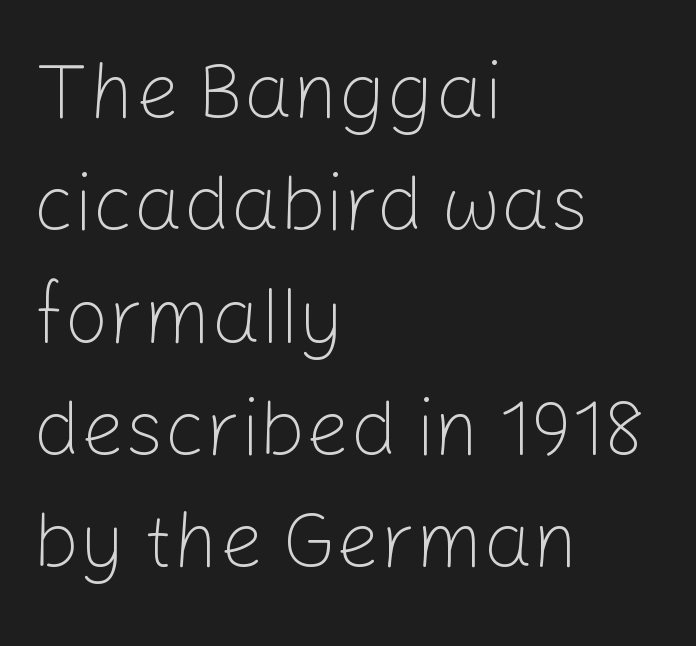
All the whitespace from short lines collects on the right. Upright lettering throughout. Letterform terminals end flat and unadorned throughout the passage. These glyphs show unthickened strokes, regular width or finer.
